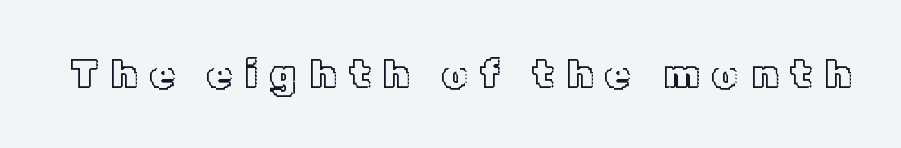
The image shows 40 px text type, upright; set unusually wide letter spacing (+0.31 em), not underlined; a medium x-height.
